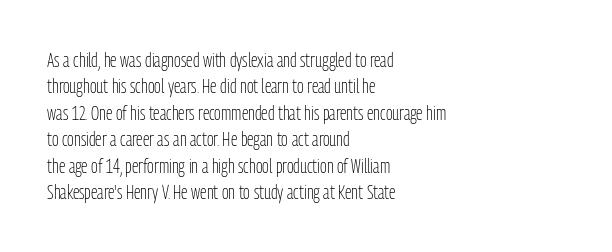
Q: Is the text bold? A: No.
Q: Is the text italic (slanted)? A: No, it is upright.
Q: Is the text underlined? A: No.
Q: How is the paragraph aligned? A: Left-aligned.
Q: Is the spacing between letters normal or unusually wide? A: Normal.
Q: Is the spacing between lines tight, normal or loose? A: Normal.
